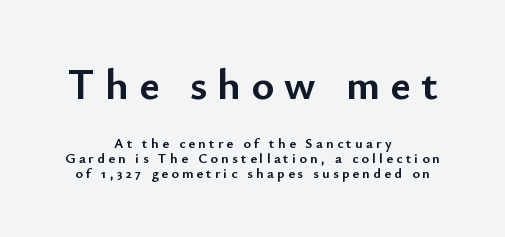
Centered paragraph, ragged on both sides. Caption: upper text group enlarged, lower text group reduced. The sample has been set heavy, in full bold. Type without underlining. Letterform terminals end flat and unadorned throughout the passage.
